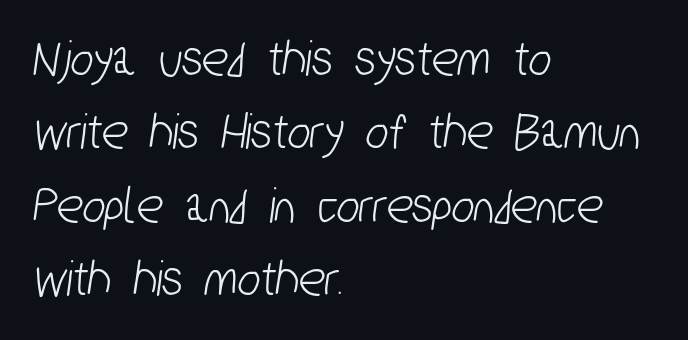
The image shows 54 px condensed sans-serif type; set left-aligned, normal line spacing (1.36x), normal letter spacing, not underlined; low stroke contrast and a medium x-height.
